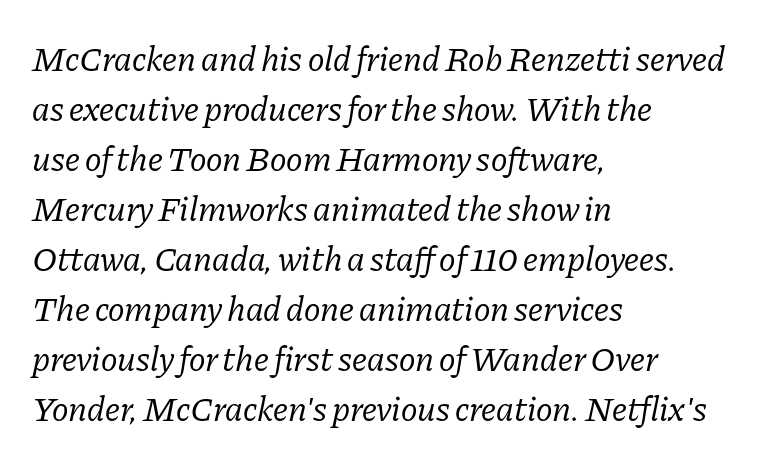
Q: Is the text bold? A: No.
Q: Is the text italic (slanted)? A: Yes, it leans right by about 11 degrees.
Q: Is the typeface a serif or a sans-serif typeface? A: Serif.
Q: Is the text underlined? A: No.
Q: How is the paragraph aligned? A: Left-aligned.
Q: Is the spacing between letters normal or unusually wide? A: Normal.
Q: Is the spacing between lines tight, normal or loose? A: Normal.
Q: Width (condensed, normal, or wide)? A: Normal.
Q: Stroke contrast? A: Low.
Q: x-height? A: Medium.
Q: Monospaced? A: No.
